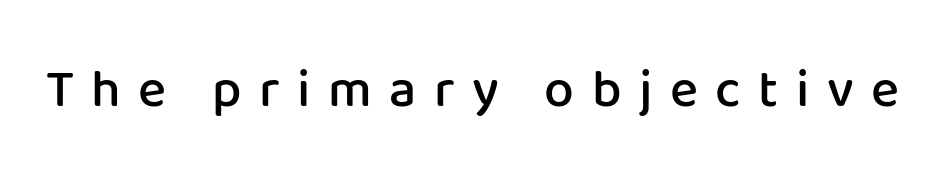
This sample uses an upright cut, with every glyph sitting square on the baseline. Varying glyph widths throughout — classic text-font behaviour. Serifs: no, the terminals of the letterforms are clean. The characters look somewhat weighty, a semibold short of true bold.
